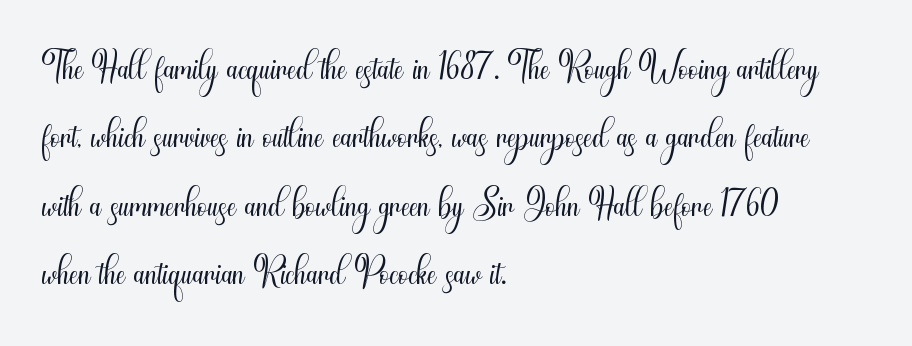
Q: Is the text bold? A: No.
Q: Is the text italic (slanted)? A: Yes.
Q: Is the typeface a serif or a sans-serif typeface? A: Sans-serif.
Q: Is the text underlined? A: No.
Q: How is the paragraph aligned? A: Left-aligned.
Q: Is the spacing between letters normal or unusually wide? A: Normal.
Q: Width (condensed, normal, or wide)? A: Condensed.
Q: Stroke contrast? A: Medium.
Q: x-height? A: Small.
Q: Monospaced? A: No.
